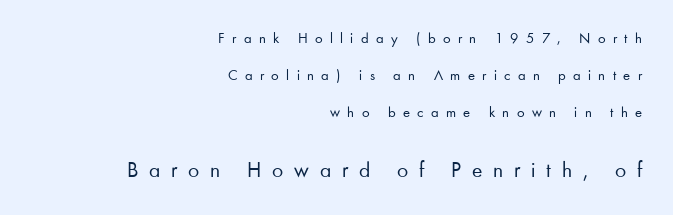
The image shows 22 px text type, upright; set right-aligned, loose line spacing (2.47x), unusually wide letter spacing (+0.49 em), not underlined; the second (bottom) block is 1.47x larger.
